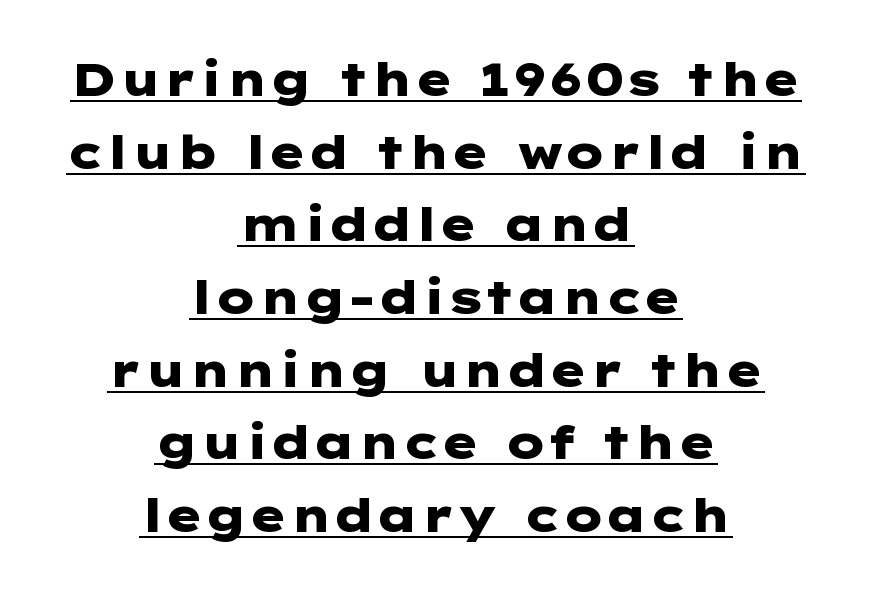
The image shows 46 px heavy, wide sans-serif type, upright; set centered, normal line spacing (1.58x), normal letter spacing, underlined; low stroke contrast and a medium x-height.
